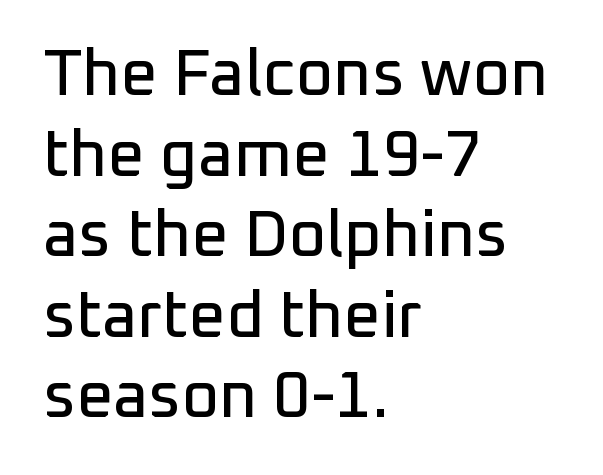
The image shows 65 px sans-serif type, upright; set left-aligned, line spacing 1.24x, normal letter spacing, not underlined; low stroke contrast and a medium x-height.
